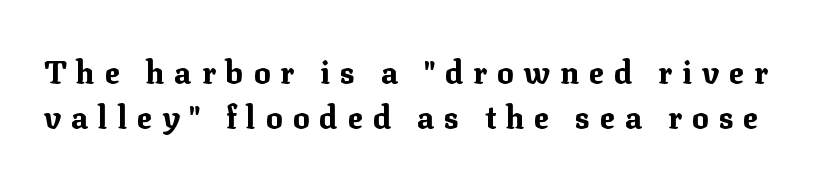
{"serif": "yes", "italic": "no", "bold": "yes", "weight": "bold", "width": "normal", "stroke_contrast": "medium", "x_height": "medium", "monospaced": "no", "underline": "no", "line_spacing": "normal", "line_spacing_ratio": 1.46, "letter_spacing": "wide", "letter_spacing_em": 0.32, "glyph_px": 31}
